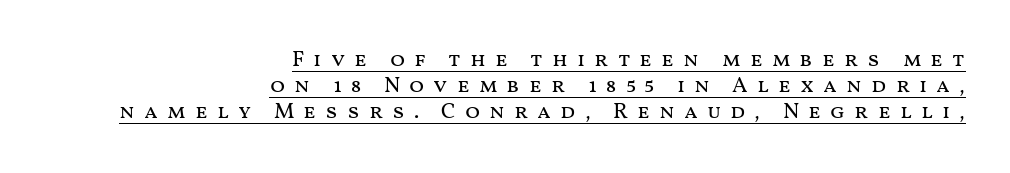
Q: Is the text bold? A: No.
Q: Is the text italic (slanted)? A: No, it is upright.
Q: Is the text underlined? A: Yes.
Q: How is the paragraph aligned? A: Right-aligned.
Q: Is the spacing between letters normal or unusually wide? A: Unusually wide.
